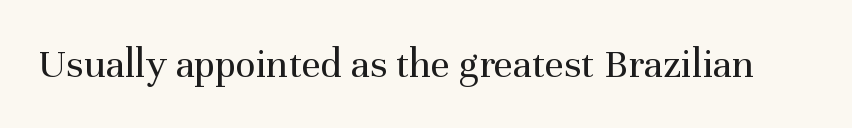
Standard letterfit; no display-style spreading of the glyphs. Character widths vary here, with narrow letters taking less room than wide ones. Check the space under the baseline: it is left empty. The font sits on the lighter half of the weight spectrum, regular included.
